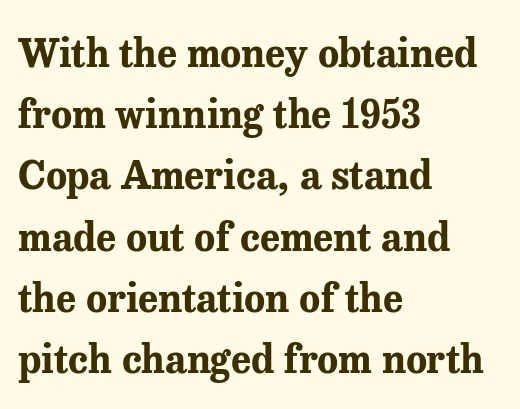
The image shows 39 px bold serif type, upright; set left-aligned, normal line spacing (1.57x), normal letter spacing, not underlined; medium stroke contrast and a medium x-height.
